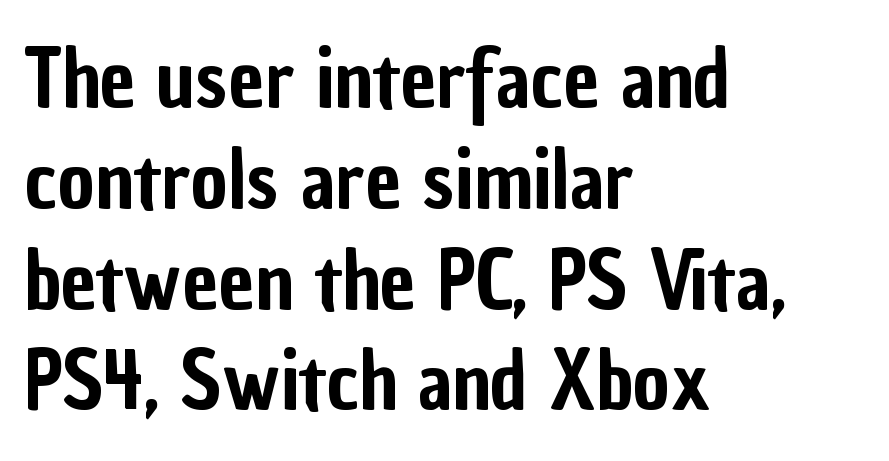
{"serif": "no", "italic": "no", "width": "condensed", "stroke_contrast": "low", "x_height": "medium", "monospaced": "no", "underline": "no", "align": "left", "line_spacing": "normal", "line_spacing_ratio": 1.26, "letter_spacing": "normal", "letter_spacing_em": 0.0, "glyph_px": 80}
